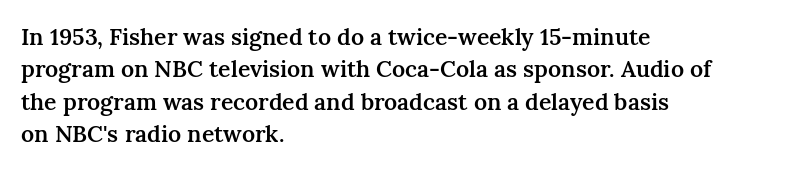
Q: Is the text bold? A: Semi-bold.
Q: Is the text italic (slanted)? A: No, it is upright.
Q: Is the text underlined? A: No.
Q: How is the paragraph aligned? A: Left-aligned.
Q: Is the spacing between letters normal or unusually wide? A: Normal.
Q: Is the spacing between lines tight, normal or loose? A: Normal.
